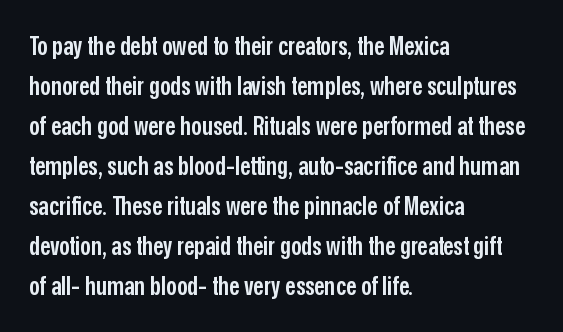
Leading matches the norm, producing a regular column. The passage is arranged the way most books set body copy — flush left. Anything drawn beneath the words? Only blank space. Typesetter's note: demi weight, one step under bold.
